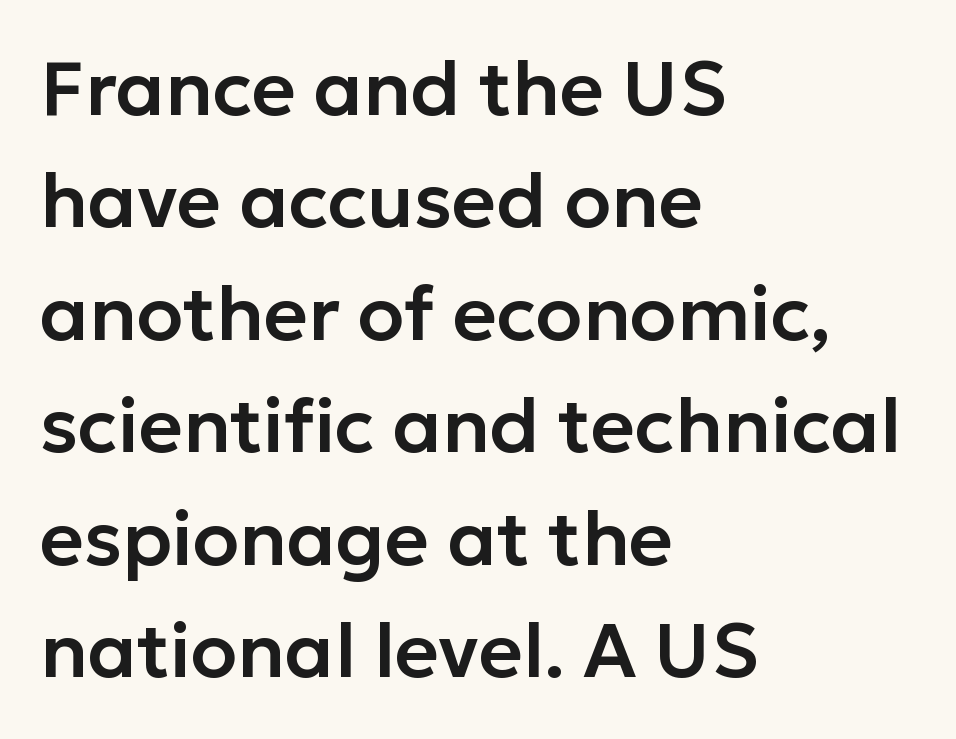
The image shows 76 px sans-serif type, upright; set left-aligned, normal line spacing (1.48x), normal letter spacing, not underlined; low stroke contrast and a medium x-height.
